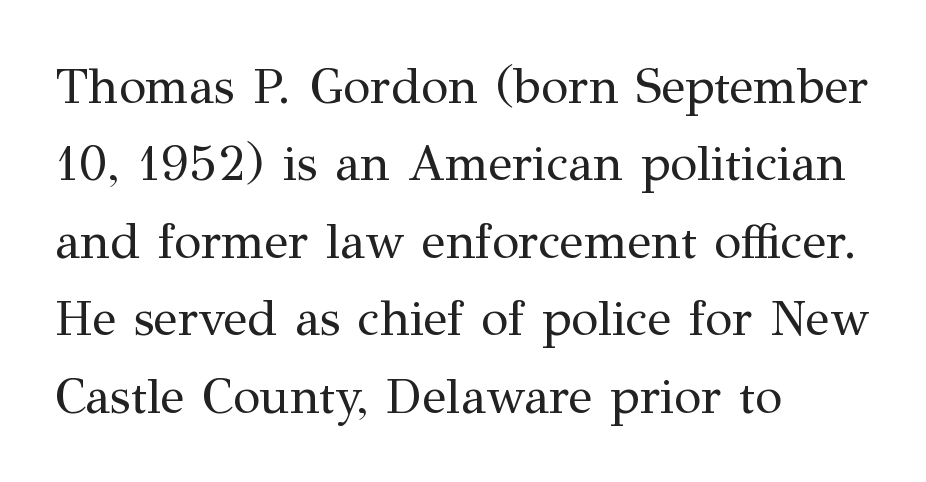
The image shows 50 px regular-weight serif type, upright; set left-aligned, normal line spacing (1.55x), normal letter spacing, not underlined; medium stroke contrast and a medium x-height.
